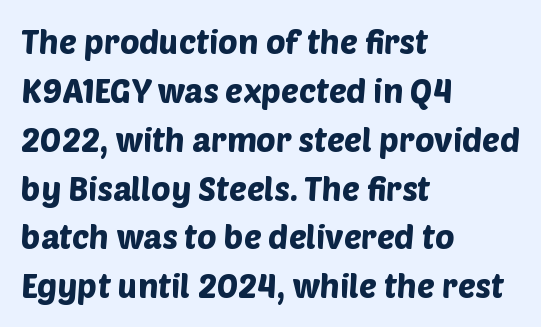
{"serif": "no", "width": "normal", "stroke_contrast": "low", "x_height": "large", "monospaced": "no", "underline": "no", "align": "left", "line_spacing": "normal", "line_spacing_ratio": 1.48, "letter_spacing": "normal", "letter_spacing_em": 0.0, "glyph_px": 33}
